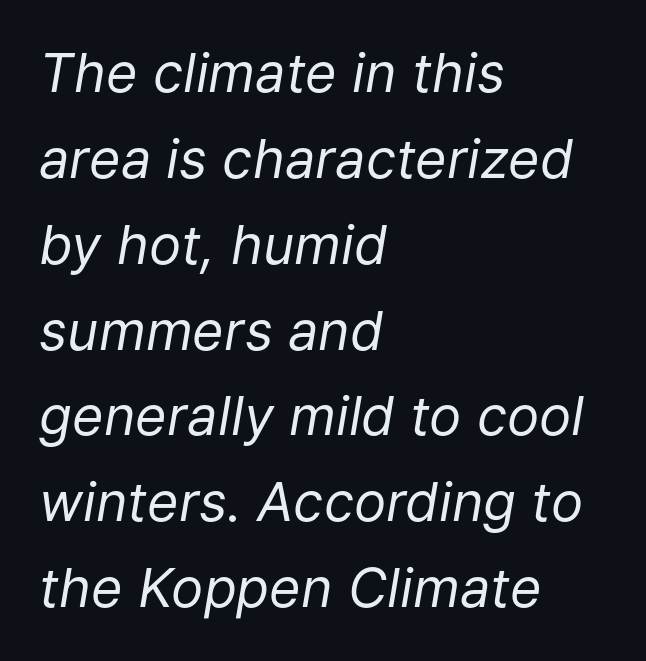
{"italic": "yes", "lean": "right", "slant_degrees": 9, "bold": "no", "weight": "regular", "width": "normal", "stroke_contrast": "low", "x_height": "medium", "monospaced": "no", "underline": "no", "align": "left", "line_spacing": "normal", "line_spacing_ratio": 1.59, "letter_spacing": "normal", "letter_spacing_em": 0.0, "glyph_px": 54}
